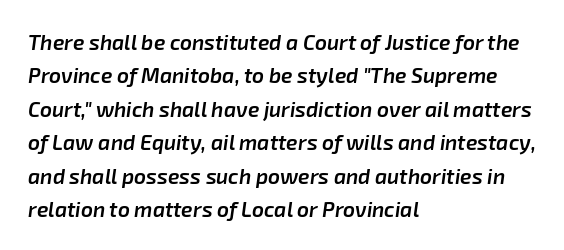
Short note: letters normally spaced. Each line starts at the same left margin while the right side varies. When letters slant like this, we call the style italic. This is the in-between weight designers call semibold or demi. Normally led — the rows are evenly, conventionally spaced. Rule under the text: the space is simply empty.
